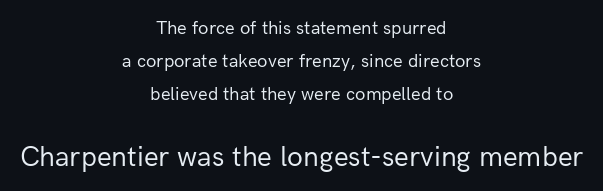
Q: Is the text bold? A: No.
Q: Is the text italic (slanted)? A: No, it is upright.
Q: Is the typeface a serif or a sans-serif typeface? A: Sans-serif.
Q: Is the text underlined? A: No.
Q: How is the paragraph aligned? A: Centered.
Q: Is the spacing between letters normal or unusually wide? A: Normal.
Q: Which block of text is set in a larger size, the first (top) or the second (bottom)? A: The second (bottom) one.
Q: Width (condensed, normal, or wide)? A: Normal.
Q: Stroke contrast? A: Low.
Q: x-height? A: Medium.
Q: Monospaced? A: No.
